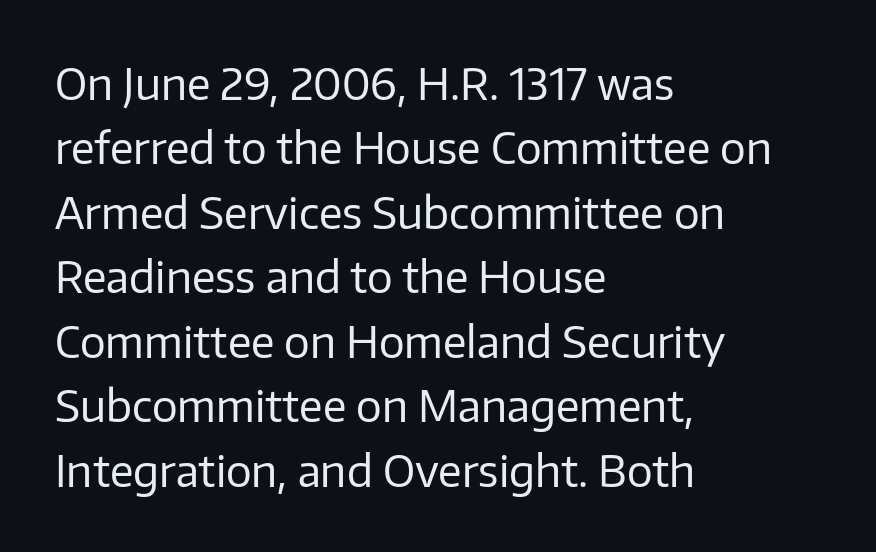
Q: Is the text bold? A: No.
Q: Is the text italic (slanted)? A: No, it is upright.
Q: Is the typeface a serif or a sans-serif typeface? A: Sans-serif.
Q: Is the text underlined? A: No.
Q: How is the paragraph aligned? A: Left-aligned.
Q: Is the spacing between letters normal or unusually wide? A: Normal.
Q: Is the spacing between lines tight, normal or loose? A: Normal.
Q: Width (condensed, normal, or wide)? A: Normal.
Q: Stroke contrast? A: Low.
Q: x-height? A: Medium.
Q: Monospaced? A: No.
